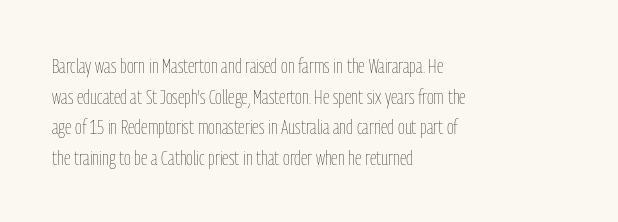
Q: Is the text bold? A: No.
Q: Is the text italic (slanted)? A: No, it is upright.
Q: Is the text underlined? A: No.
Q: How is the paragraph aligned? A: Left-aligned.
Q: Is the spacing between letters normal or unusually wide? A: Normal.
Q: Is the spacing between lines tight, normal or loose? A: Normal.
